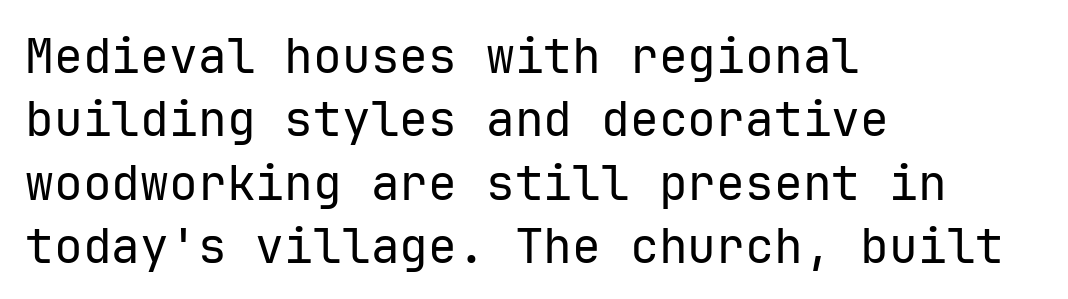
The image shows 48 px regular-weight sans-serif type, upright, monospaced; set left-aligned, normal line spacing (1.32x), normal letter spacing, not underlined; low stroke contrast and a medium x-height.
